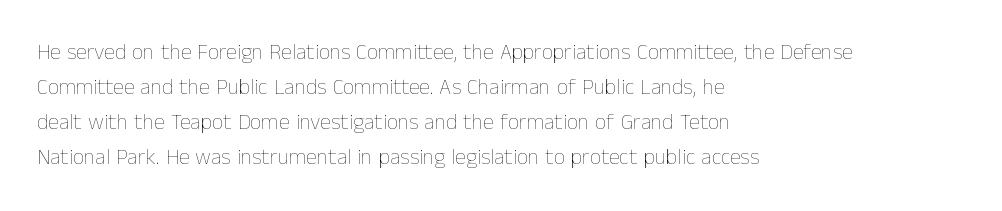
{"italic": "no", "bold": "no", "underline": "no", "align": "left", "line_spacing": "normal", "line_spacing_ratio": 1.59, "letter_spacing": "normal", "letter_spacing_em": 0.0, "glyph_px": 22}
